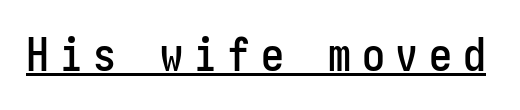
This sample uses a sans-serif face. The specimen reads as upright at a glance. There is plenty of visible air inserted between adjacent glyphs. What decoration does the sample have? An underline.
